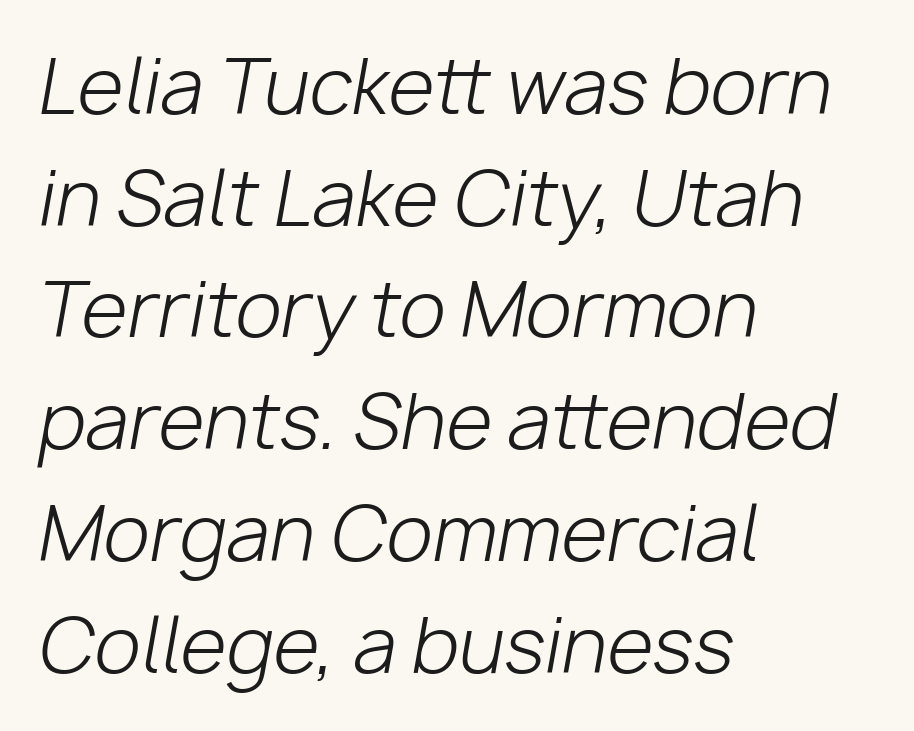
The weight would be labelled regular, book, light, or lighter still. One glance says typical: line gaps are just what's usual. Any mark beneath the type? The region is blank. The passage is arranged the way most books set body copy — flush left.
